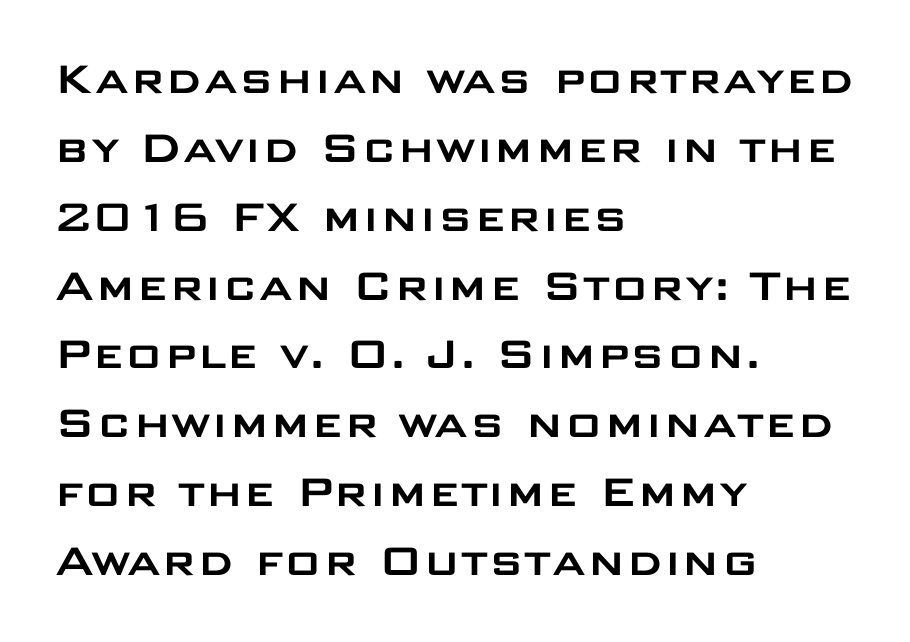
{"serif": "no", "italic": "no", "width": "wide", "stroke_contrast": "low", "x_height": "large", "monospaced": "no", "underline": "no", "align": "left", "line_spacing": "normal", "line_spacing_ratio": 1.35, "letter_spacing": "normal", "letter_spacing_em": 0.0, "glyph_px": 51}
